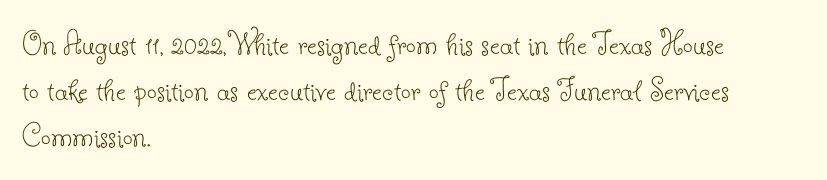
The image shows 35 px thin serif type, upright; set left-aligned, normal line spacing (1.32x), normal letter spacing, not underlined; low stroke contrast and a small x-height.
